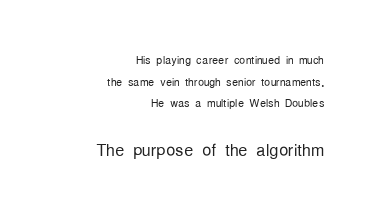
Q: Is the text bold? A: No.
Q: Is the text italic (slanted)? A: No, it is upright.
Q: Is the text underlined? A: No.
Q: How is the paragraph aligned? A: Right-aligned.
Q: Is the spacing between letters normal or unusually wide? A: Normal.
Q: Is the spacing between lines tight, normal or loose? A: Normal.
Q: Which block of text is set in a larger size, the first (top) or the second (bottom)? A: The second (bottom) one.
